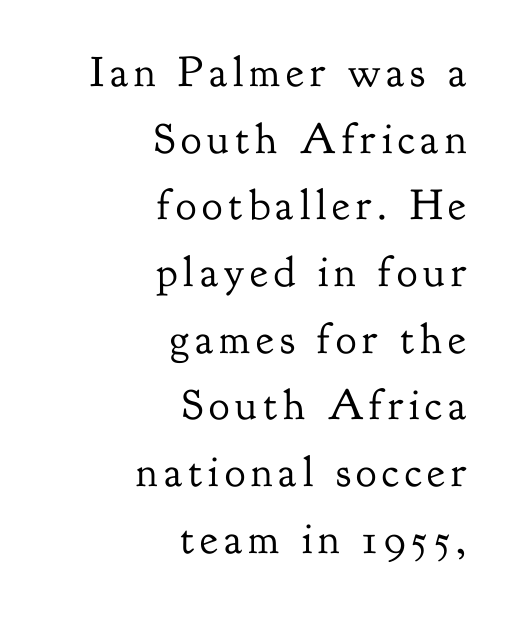
{"serif": "yes", "italic": "no", "bold": "no", "weight": "regular", "width": "normal", "stroke_contrast": "low", "x_height": "small", "monospaced": "no", "underline": "no", "align": "right", "line_spacing": "normal", "line_spacing_ratio": 1.55, "glyph_px": 43}
